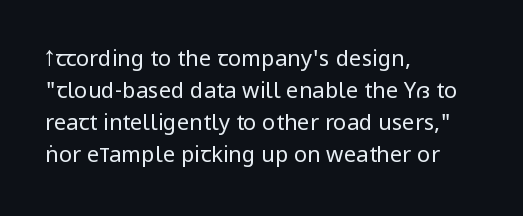
The image shows 22 px text type, upright; set left-aligned, normal line spacing (1.45x), normal letter spacing, not underlined.
